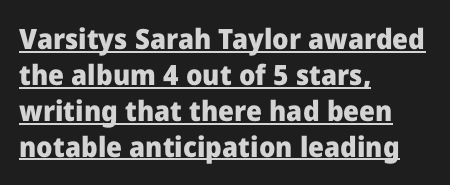
Q: Is the text bold? A: Yes.
Q: Is the text italic (slanted)? A: No, it is upright.
Q: Is the typeface a serif or a sans-serif typeface? A: Sans-serif.
Q: Is the text underlined? A: Yes.
Q: How is the paragraph aligned? A: Left-aligned.
Q: Is the spacing between letters normal or unusually wide? A: Normal.
Q: Is the spacing between lines tight, normal or loose? A: Normal.
Q: Width (condensed, normal, or wide)? A: Normal.
Q: Stroke contrast? A: Low.
Q: x-height? A: Medium.
Q: Monospaced? A: No.
